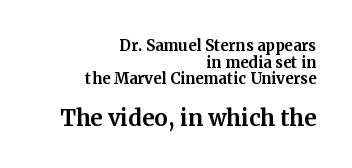
{"italic": "no", "bold": "yes", "underline": "no", "align": "right", "line_spacing": "tight", "line_spacing_ratio": 1.11, "letter_spacing": "normal", "letter_spacing_em": 0.0, "larger_block": "second", "size_ratio": 1.47, "glyph_px": 22}
